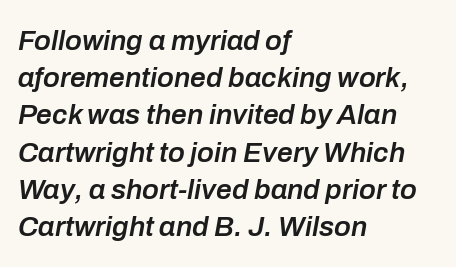
{"italic": "yes", "lean": "right", "slant_degrees": 10, "bold": "semi", "weight": "semibold", "width": "normal", "stroke_contrast": "low", "x_height": "medium", "monospaced": "no", "underline": "no", "align": "left", "line_spacing": "normal", "line_spacing_ratio": 1.33, "letter_spacing": "normal", "letter_spacing_em": 0.0, "glyph_px": 28}
